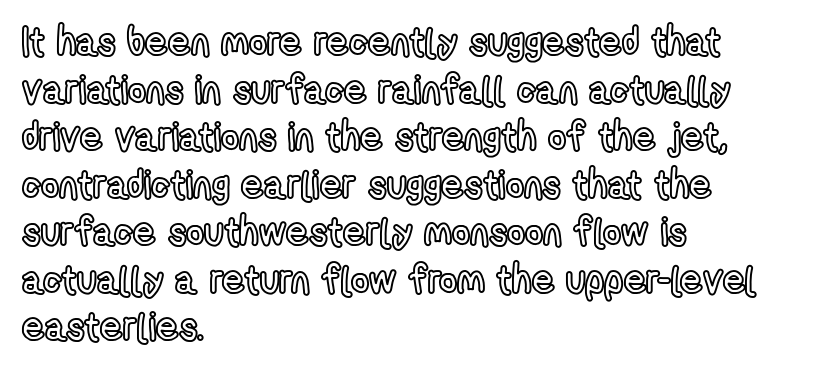
The image shows 39 px condensed type, upright; set left-aligned, line spacing 1.22x, normal letter spacing, not underlined; a medium x-height.
